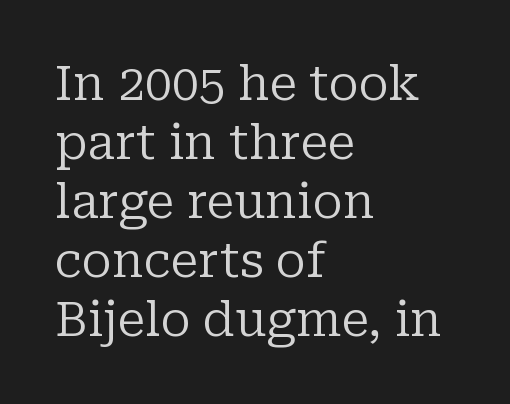
{"serif": "yes", "italic": "no", "bold": "no", "weight": "regular", "width": "normal", "stroke_contrast": "low", "x_height": "medium", "monospaced": "no", "underline": "no", "align": "left", "line_spacing_ratio": 1.23, "letter_spacing": "normal", "letter_spacing_em": 0.0, "glyph_px": 48}
